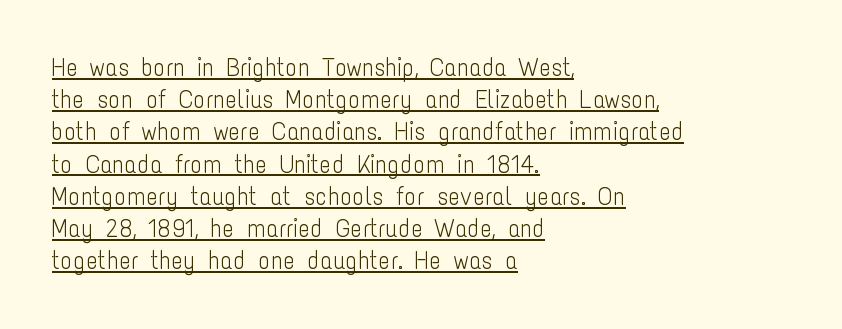
The image shows 25 px text type, upright; set left-aligned, normal line spacing (1.29x), normal letter spacing, underlined.
